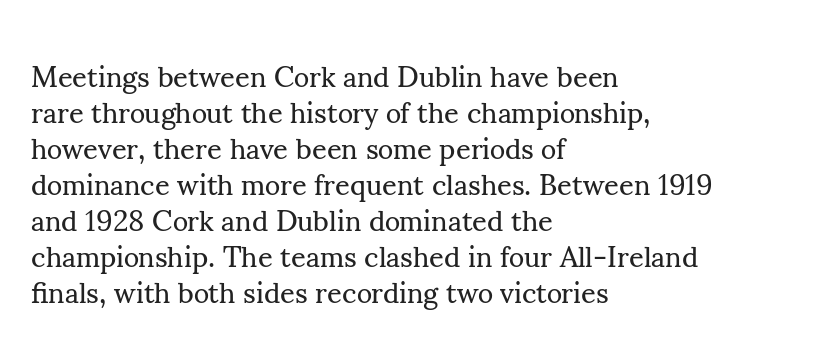
These lines are rendered in a variable-pitch font. Yep, those are serifs on the letters. Only glyphs here, with clear space below each row. Observe the ordinary spacing: letters are neighbours, not strangers. The font's upright variant was chosen for this text. Bold? No — there's no thickening of the strokes.
